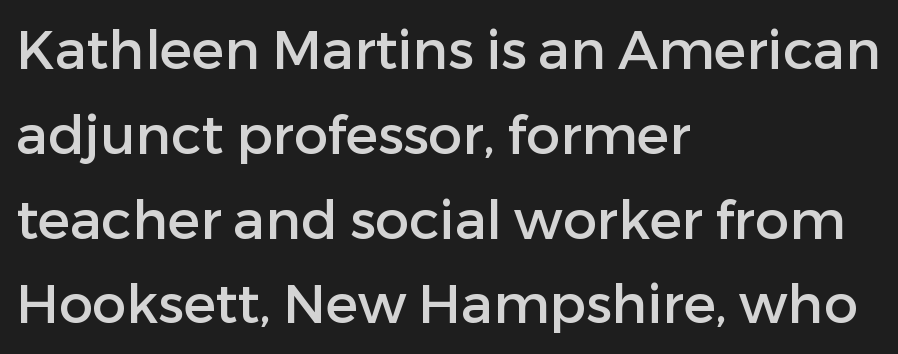
Notice how the passage keeps a crisp vertical edge on the left only. The type sits square on the baseline with zero lean. A bare baseline throughout the passage. Are there feet on the stems? There aren't — it's a sans.
